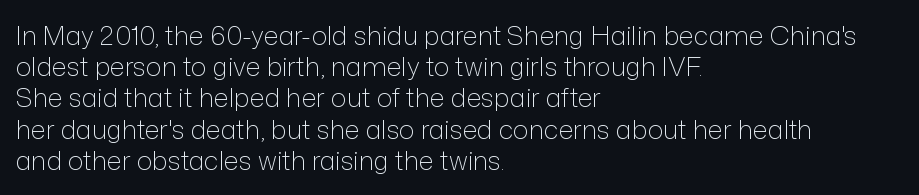
{"italic": "no", "bold": "no", "underline": "no", "align": "left", "line_spacing_ratio": 1.2, "letter_spacing": "normal", "letter_spacing_em": 0.0, "glyph_px": 26}
